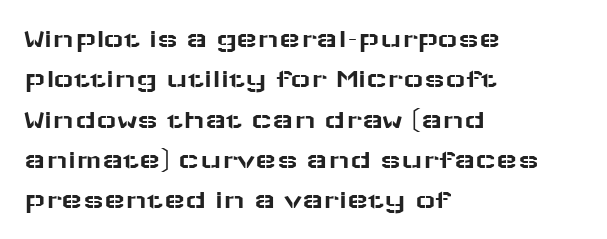
The image shows 28 px wide sans-serif type, upright; set left-aligned, normal line spacing (1.44x), normal letter spacing, not underlined; low stroke contrast and a medium x-height.
